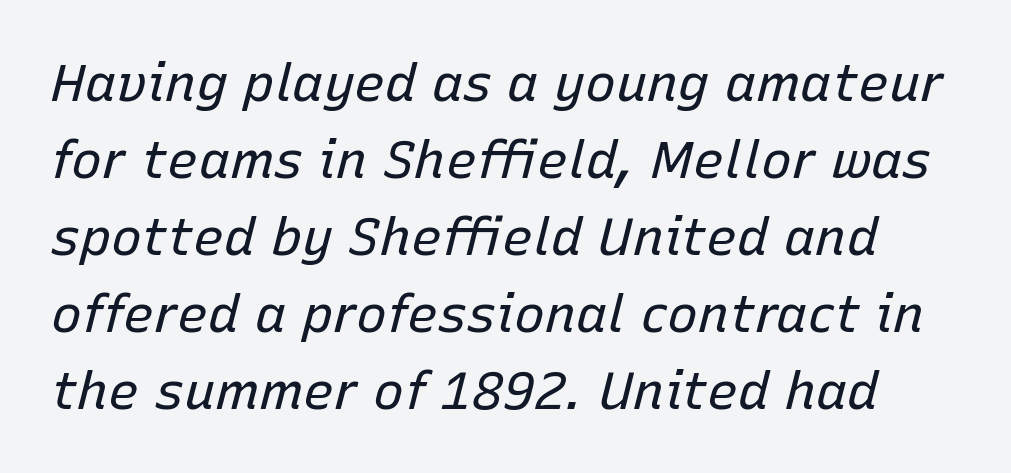
Q: Is the text bold? A: No.
Q: Is the text italic (slanted)? A: Yes, it leans right by about 15 degrees.
Q: Is the text underlined? A: No.
Q: Is the spacing between letters normal or unusually wide? A: Normal.
Q: Is the spacing between lines tight, normal or loose? A: Normal.
Q: Width (condensed, normal, or wide)? A: Normal.
Q: Stroke contrast? A: Low.
Q: x-height? A: Medium.
Q: Monospaced? A: No.
